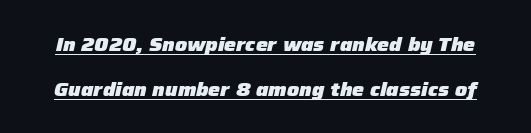
The image shows 20 px bold type, italic (leaning right); set loose line spacing (2.25x), normal letter spacing, underlined.
